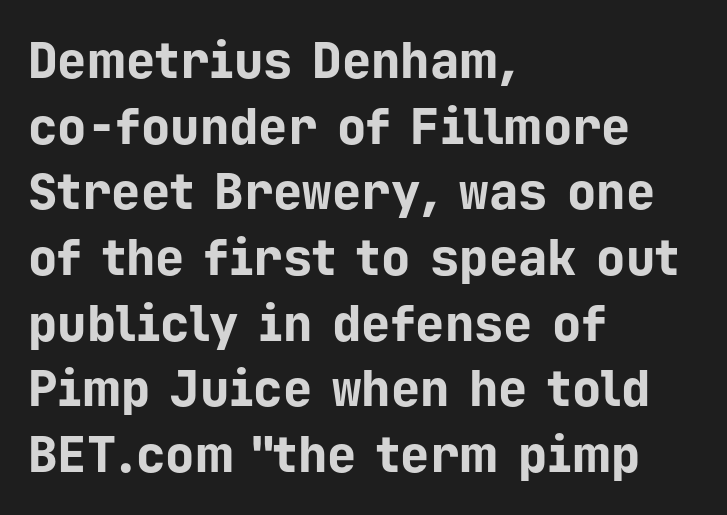
The image shows 49 px bold sans-serif type, upright, monospaced; set left-aligned, normal line spacing (1.34x), normal letter spacing, not underlined; low stroke contrast and a medium x-height.
